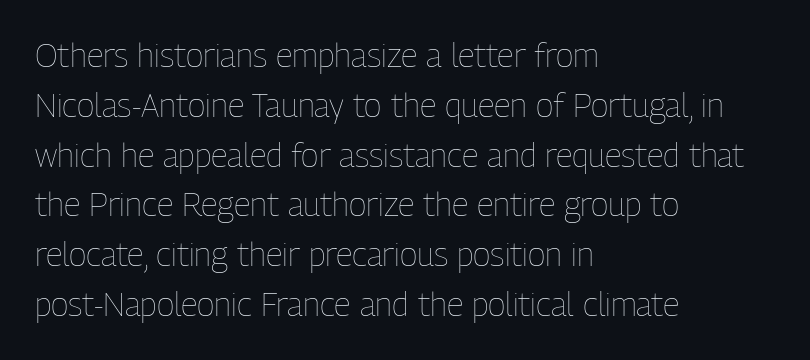
Rendered with straight, roman letterforms. This reads as an unemphasized weight, regular at the heaviest. Vertically, the passage feels balanced, rows spaced as you'd expect. Note the varied advance widths — an 'i' is clearly narrower than an 'm'.
